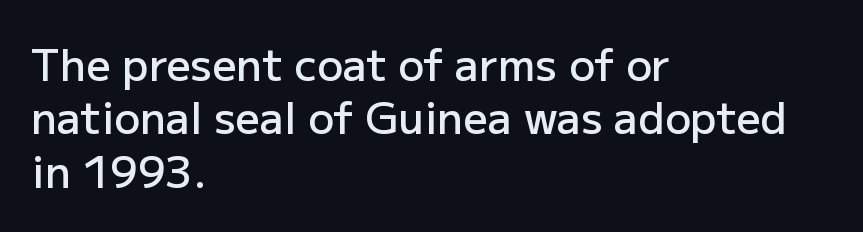
Each word holds together tightly as a unit, with standard inter-letter gaps. Short and long lines alike share a common starting point at left. Character widths vary here, with narrow letters taking less room than wide ones. Each row of text sits above clean, open space. A semibold gives these letters moderate extra thickness, short of bold.
